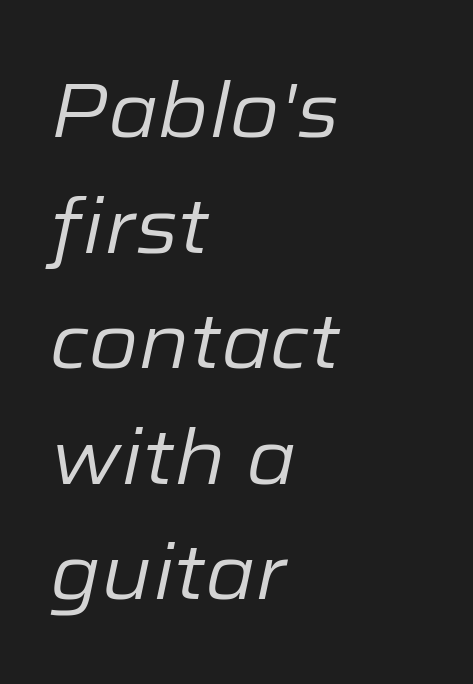
Q: Is the text bold? A: No.
Q: Is the text italic (slanted)? A: Yes, it leans right by about 12 degrees.
Q: Is the text underlined? A: No.
Q: How is the paragraph aligned? A: Left-aligned.
Q: Is the spacing between letters normal or unusually wide? A: Normal.
Q: Is the spacing between lines tight, normal or loose? A: Normal.
Q: Width (condensed, normal, or wide)? A: Normal.
Q: Stroke contrast? A: Low.
Q: x-height? A: Medium.
Q: Monospaced? A: No.
